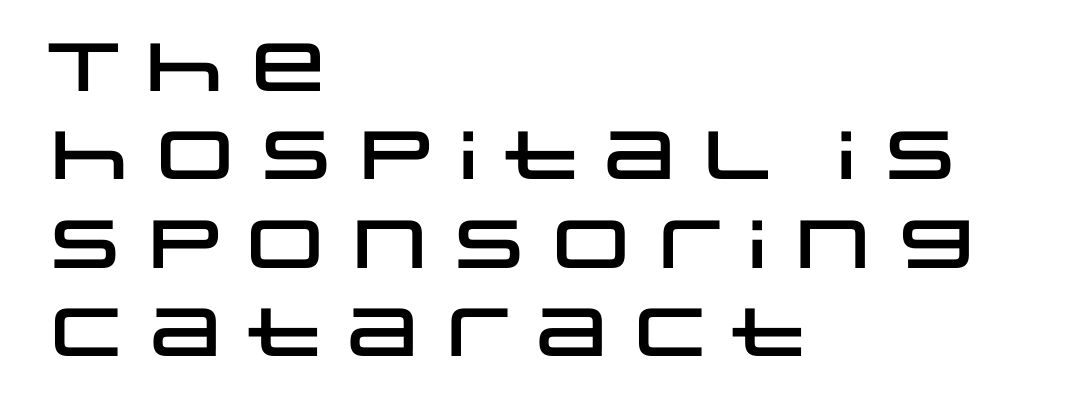
The image shows 68 px wide sans-serif type, upright; set left-aligned, normal line spacing (1.3x), normal letter spacing, not underlined; low stroke contrast and a large x-height.
